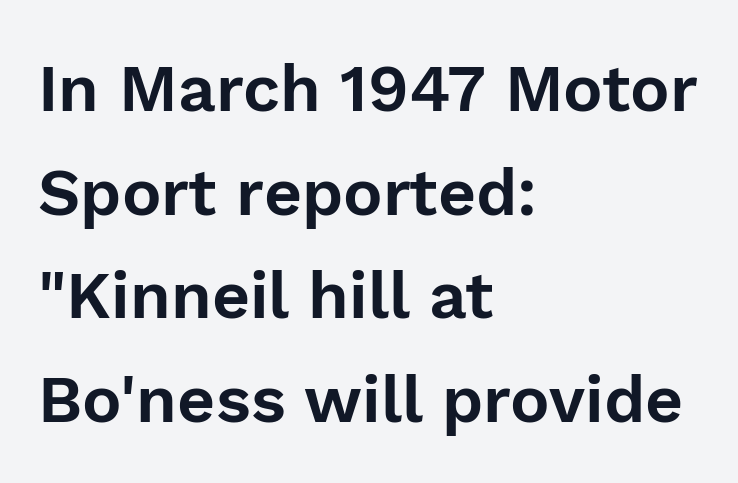
The image shows 66 px sans-serif type, upright; set left-aligned, normal line spacing (1.57x), normal letter spacing, not underlined; low stroke contrast and a medium x-height.
